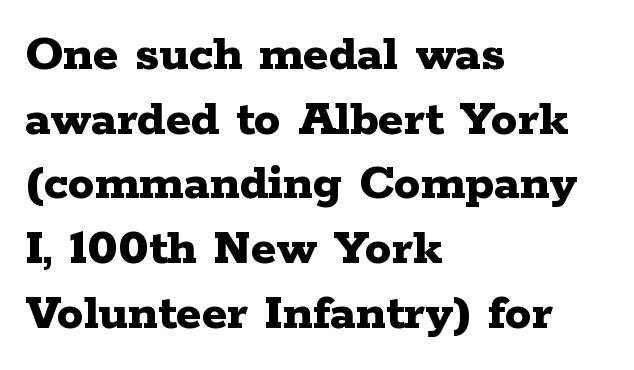
Q: Is the text bold? A: Yes.
Q: Is the text italic (slanted)? A: No, it is upright.
Q: Is the typeface a serif or a sans-serif typeface? A: Serif.
Q: Is the text underlined? A: No.
Q: How is the paragraph aligned? A: Left-aligned.
Q: Is the spacing between letters normal or unusually wide? A: Normal.
Q: Width (condensed, normal, or wide)? A: Wide.
Q: Stroke contrast? A: Low.
Q: x-height? A: Medium.
Q: Monospaced? A: No.
